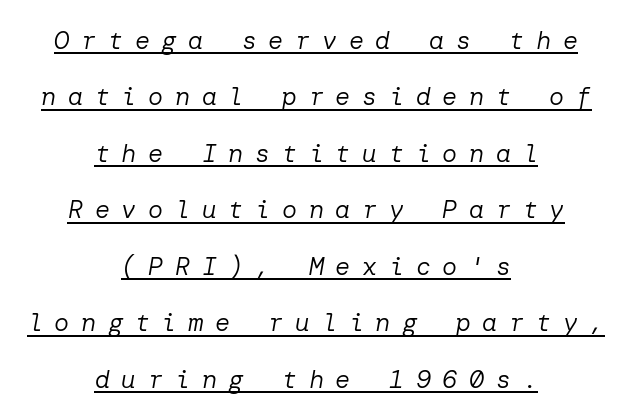
Q: Is the text bold? A: No.
Q: Is the text italic (slanted)? A: Yes, it leans right by about 10 degrees.
Q: Is the text underlined? A: Yes.
Q: How is the paragraph aligned? A: Centered.
Q: Is the spacing between letters normal or unusually wide? A: Unusually wide.
Q: Is the spacing between lines tight, normal or loose? A: Loose.
